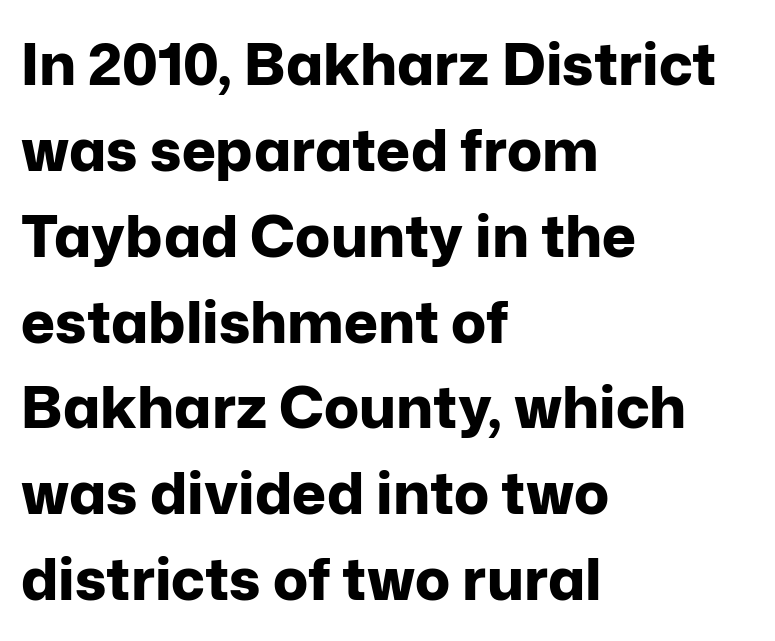
{"serif": "no", "italic": "no", "bold": "yes", "weight": "bold", "width": "normal", "stroke_contrast": "low", "x_height": "medium", "monospaced": "no", "underline": "no", "align": "left", "line_spacing": "normal", "line_spacing_ratio": 1.48, "letter_spacing": "normal", "letter_spacing_em": 0.0, "glyph_px": 58}
